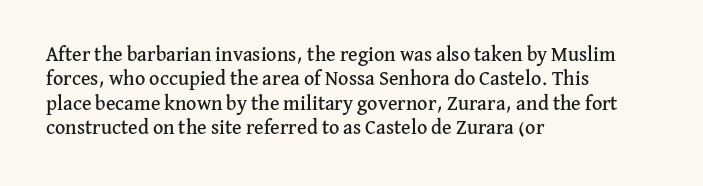
Q: Is the text italic (slanted)? A: No, it is upright.
Q: Is the text underlined? A: No.
Q: How is the paragraph aligned? A: Left-aligned.
Q: Is the spacing between letters normal or unusually wide? A: Normal.
